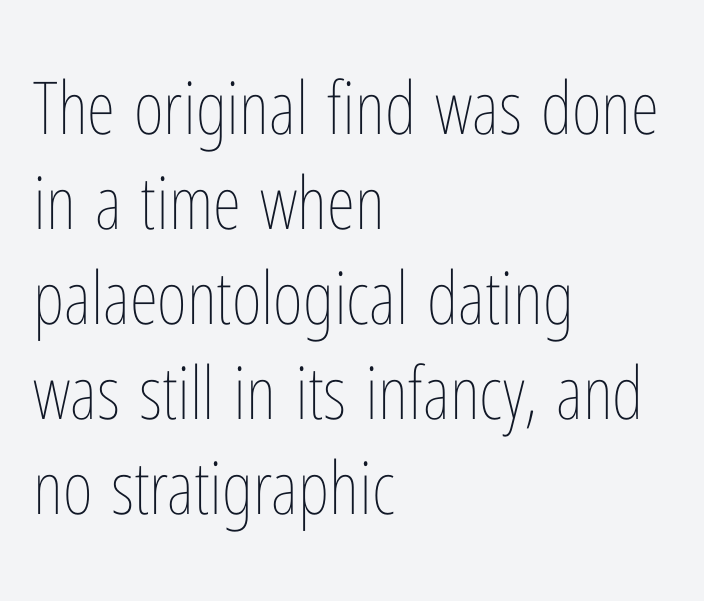
The image shows 73 px thin, condensed type, upright; set left-aligned, normal line spacing (1.3x), normal letter spacing, not underlined; low stroke contrast and a medium x-height.
